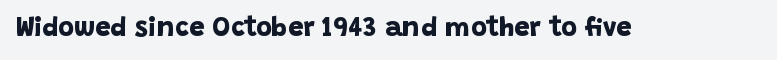
The image shows 27 px bold type; set normal letter spacing, not underlined.
